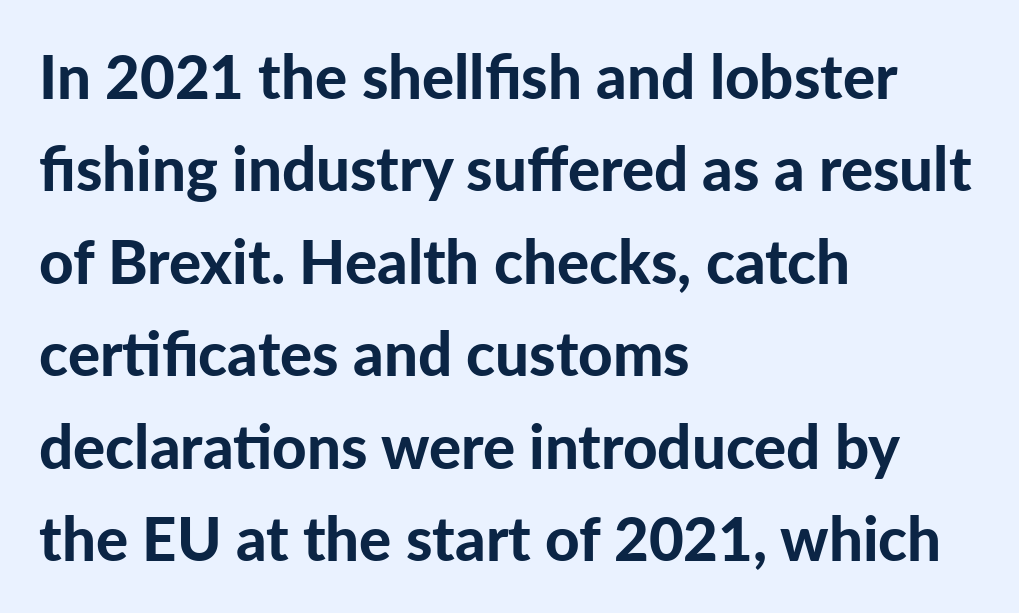
{"serif": "no", "italic": "no", "bold": "yes", "weight": "bold", "width": "normal", "stroke_contrast": "low", "x_height": "medium", "monospaced": "no", "underline": "no", "align": "left", "line_spacing": "normal", "line_spacing_ratio": 1.54, "letter_spacing": "normal", "letter_spacing_em": 0.0, "glyph_px": 60}
